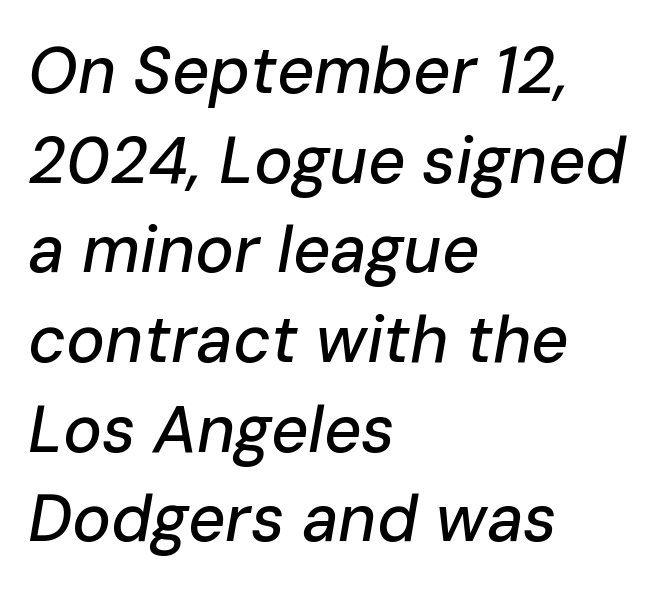
Q: Is the text italic (slanted)? A: Yes, it leans right by about 10 degrees.
Q: Is the text underlined? A: No.
Q: How is the paragraph aligned? A: Left-aligned.
Q: Is the spacing between letters normal or unusually wide? A: Normal.
Q: Is the spacing between lines tight, normal or loose? A: Normal.
Q: Width (condensed, normal, or wide)? A: Normal.
Q: Stroke contrast? A: Low.
Q: x-height? A: Medium.
Q: Monospaced? A: No.
